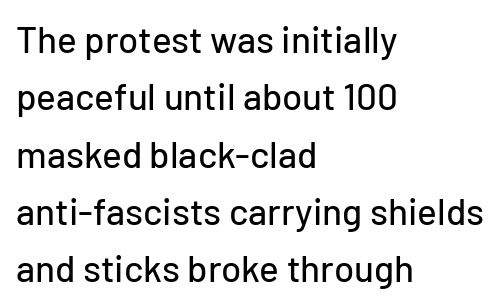
{"serif": "no", "italic": "no", "width": "normal", "stroke_contrast": "low", "x_height": "medium", "monospaced": "no", "underline": "no", "align": "left", "line_spacing": "normal", "line_spacing_ratio": 1.55, "letter_spacing": "normal", "letter_spacing_em": 0.0, "glyph_px": 37}
